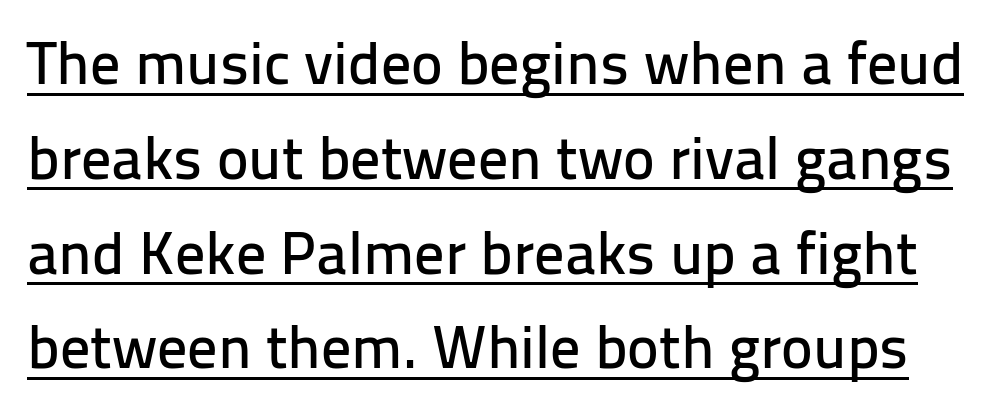
Q: Is the text italic (slanted)? A: No, it is upright.
Q: Is the typeface a serif or a sans-serif typeface? A: Sans-serif.
Q: Is the text underlined? A: Yes.
Q: Is the spacing between letters normal or unusually wide? A: Normal.
Q: Is the spacing between lines tight, normal or loose? A: Normal.
Q: Width (condensed, normal, or wide)? A: Normal.
Q: Stroke contrast? A: Low.
Q: x-height? A: Medium.
Q: Monospaced? A: No.
